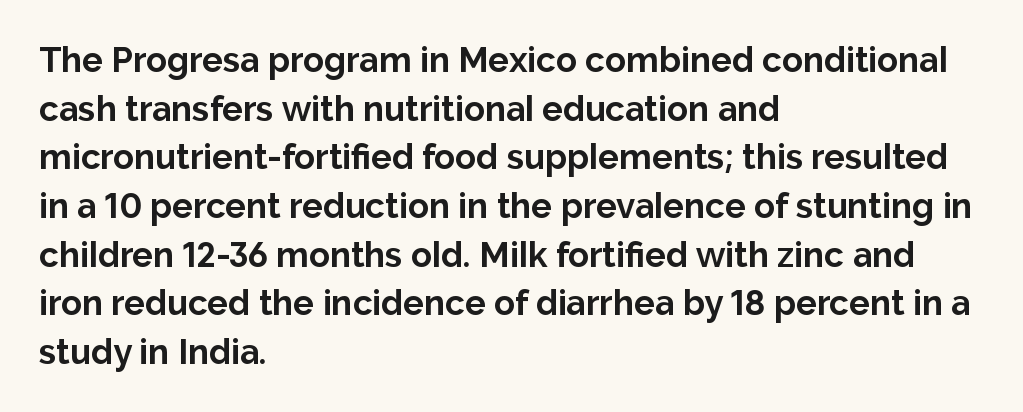
{"serif": "no", "italic": "no", "bold": "yes", "weight": "bold", "width": "normal", "stroke_contrast": "low", "x_height": "medium", "monospaced": "no", "underline": "no", "align": "left", "line_spacing": "normal", "line_spacing_ratio": 1.39, "letter_spacing": "normal", "letter_spacing_em": 0.0, "glyph_px": 35}
